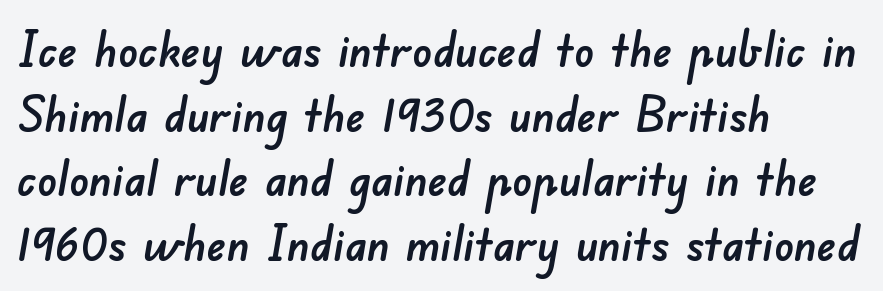
The vertical gap from one line to the next is medium. Proportional: the letters do not fall into vertical columns. You could call the tracking neutral — neither tight nor loose. Which margin do the lines hug? The left one — the right edge is uneven. Descender tails drop into unmarked territory. Classification — sans serif.
